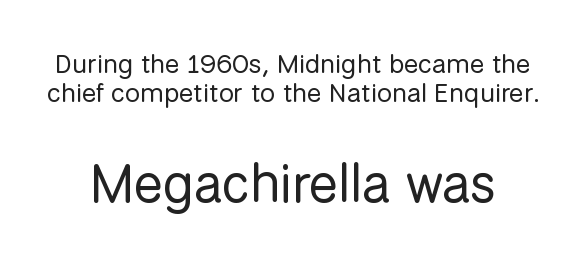
The rendering uses natural spacing where letterforms have individual widths. Beneath every word, the page is bare. The lower block of text is set noticeably larger than the block above it. Compared with typical body copy, the letter spacing here is the same. Stroke thickness stays within the range of a standard reading face or lighter. It's the straight-up-and-down kind of type.
